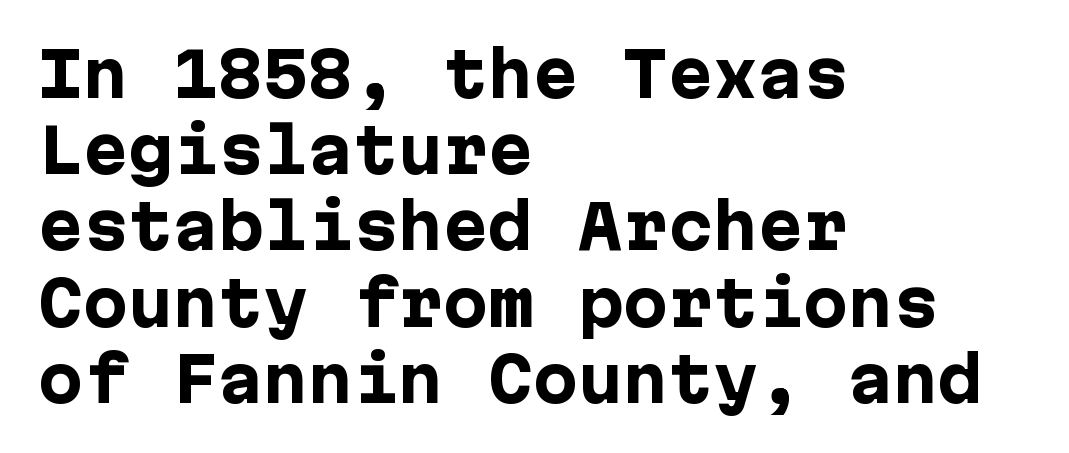
The image shows 60 px heavy sans-serif type, upright; set left-aligned, normal line spacing (1.27x), normal letter spacing, not underlined; low stroke contrast and a medium x-height.
